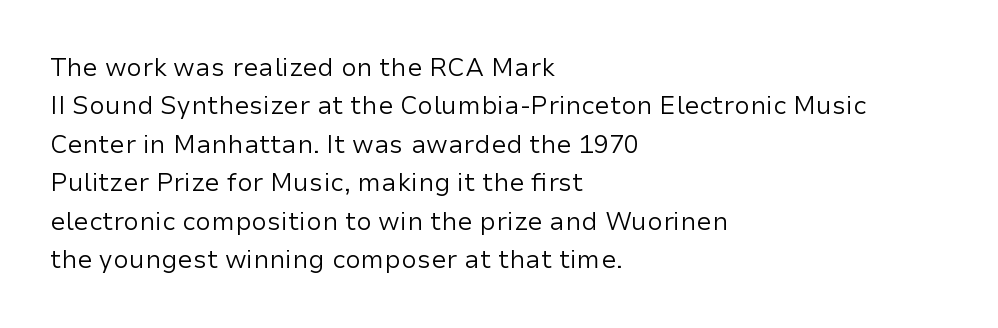
Q: Is the text bold? A: No.
Q: Is the text italic (slanted)? A: No, it is upright.
Q: Is the text underlined? A: No.
Q: How is the paragraph aligned? A: Left-aligned.
Q: Is the spacing between letters normal or unusually wide? A: Normal.
Q: Is the spacing between lines tight, normal or loose? A: Normal.
